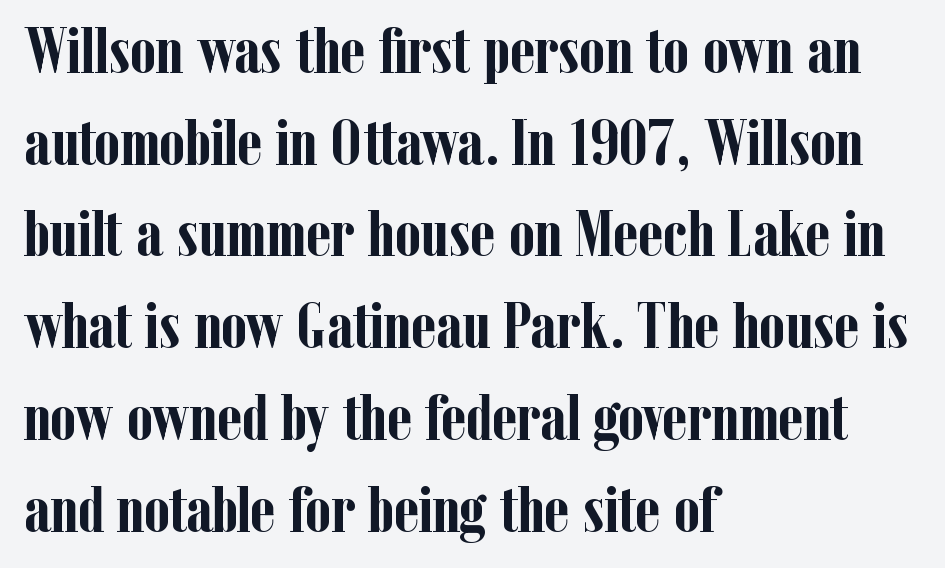
Honestly, the row spacing looks completely unremarkable. Every row of glyphs begins at an identical x-position on the left. Note: serifs present on the glyphs. This sample has the flowing, uneven cadence of proportional lettering. No italicization has been applied; the sample stays upright.
